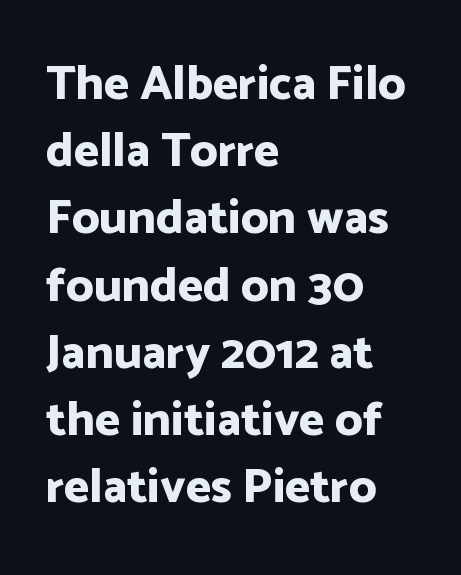
{"serif": "no", "italic": "no", "bold": "yes", "weight": "bold", "width": "normal", "stroke_contrast": "low", "x_height": "medium", "monospaced": "no", "underline": "no", "align": "left", "line_spacing": "normal", "line_spacing_ratio": 1.4, "letter_spacing": "normal", "letter_spacing_em": 0.0, "glyph_px": 48}
